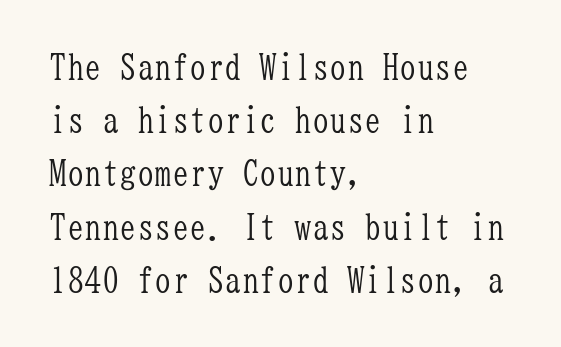
The image shows 35 px light, condensed serif type, upright, monospaced; set left-aligned, normal line spacing (1.52x), normal letter spacing, not underlined; low stroke contrast and a medium x-height.
